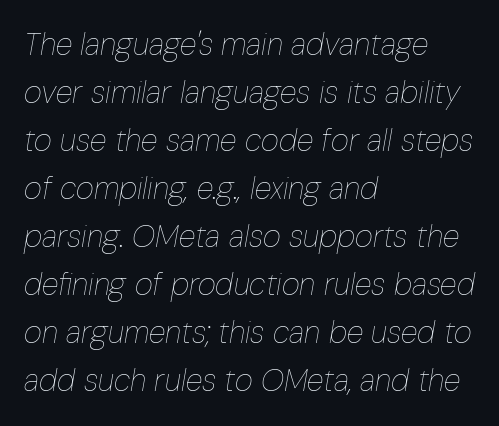
Q: Is the text bold? A: No.
Q: Is the text italic (slanted)? A: Yes, it leans right by about 10 degrees.
Q: Is the text underlined? A: No.
Q: How is the paragraph aligned? A: Left-aligned.
Q: Is the spacing between letters normal or unusually wide? A: Normal.
Q: Is the spacing between lines tight, normal or loose? A: Normal.
Q: Width (condensed, normal, or wide)? A: Condensed.
Q: Stroke contrast? A: Low.
Q: x-height? A: Medium.
Q: Monospaced? A: No.
